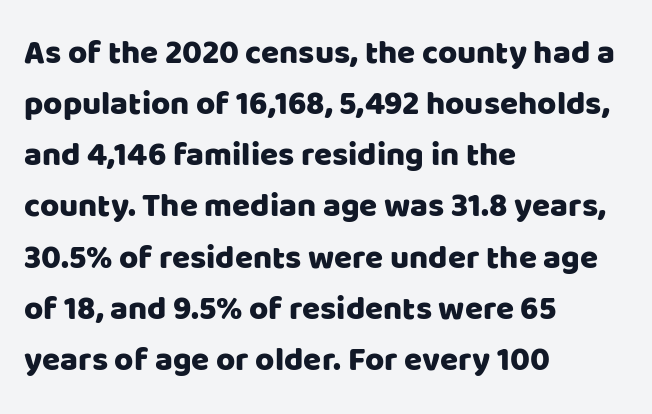
The image shows 33 px sans-serif type, upright; set left-aligned, normal line spacing (1.55x), normal letter spacing, not underlined; low stroke contrast and a large x-height.
